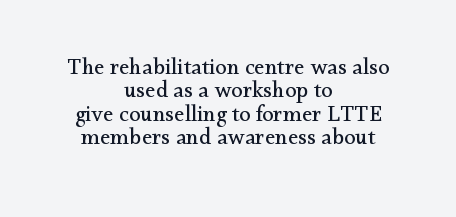
Q: Is the text bold? A: No.
Q: Is the text italic (slanted)? A: No, it is upright.
Q: Is the text underlined? A: No.
Q: How is the paragraph aligned? A: Centered.
Q: Is the spacing between letters normal or unusually wide? A: Normal.
Q: Is the spacing between lines tight, normal or loose? A: Tight.
